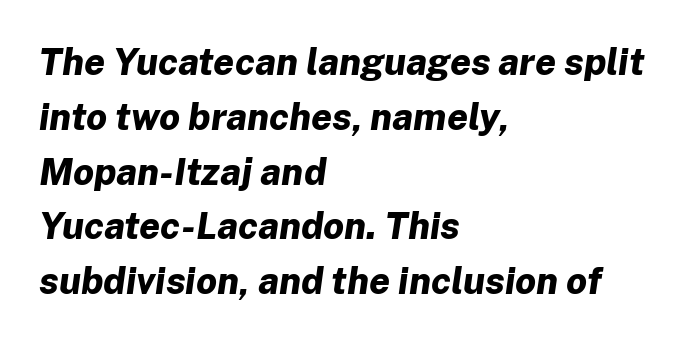
Weight check: bold — yes, fully. Here the designer chose a conventional face with non-uniform glyph widths. The rows are spaced the way most documents space them. Looking at the ascenders, they clearly lean. Words float on clear page, feet unadorned. Left-aligned paragraph, ragged on the right.
